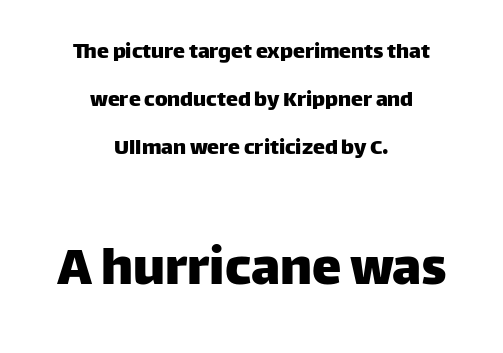
The image shows 59 px sans-serif type, upright; set centered, loose line spacing (2.01x), normal letter spacing, not underlined; the second (bottom) block is 2.46x larger; low stroke contrast and a large x-height.
